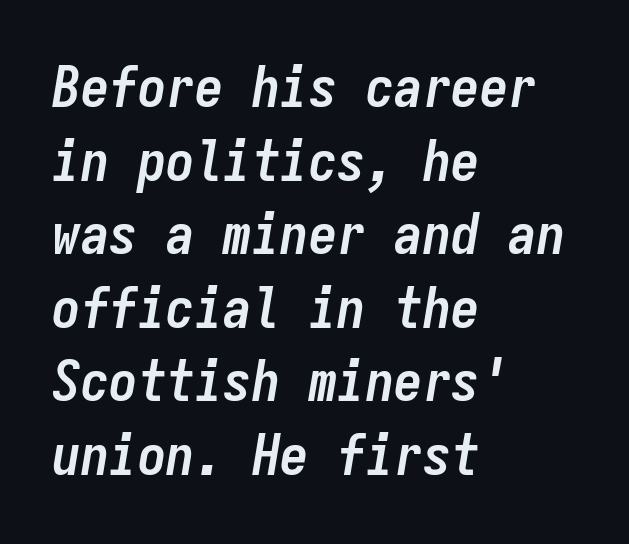
{"italic": "yes", "lean": "right", "slant_degrees": 9, "bold": "yes", "weight": "semibold", "width": "condensed", "stroke_contrast": "low", "x_height": "medium", "monospaced": "yes", "underline": "no", "align": "left", "line_spacing": "normal", "line_spacing_ratio": 1.29, "letter_spacing": "normal", "letter_spacing_em": 0.0, "glyph_px": 57}
